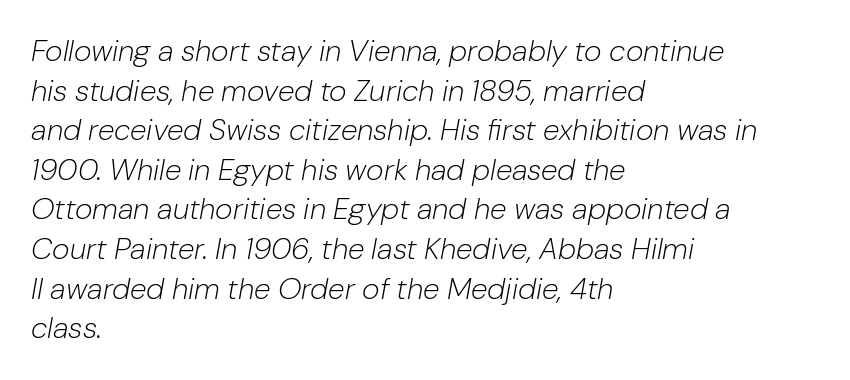
{"italic": "yes", "lean": "right", "slant_degrees": 10, "bold": "no", "weight": "light", "width": "normal", "stroke_contrast": "low", "x_height": "medium", "monospaced": "no", "underline": "no", "align": "left", "line_spacing": "normal", "line_spacing_ratio": 1.32, "letter_spacing": "normal", "letter_spacing_em": 0.0, "glyph_px": 30}
